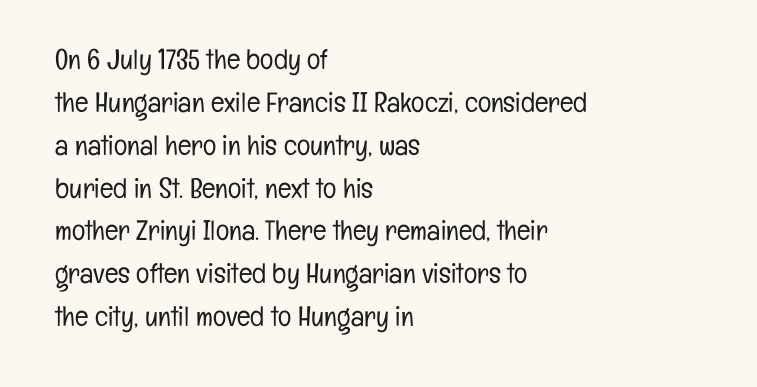
Does the leading feel generous? No, just average. This reads as an unemphasized weight, regular at the heaviest. You could not count columns in this text — the font is proportionally spaced. This is roman type, the default non-slanted kind.
